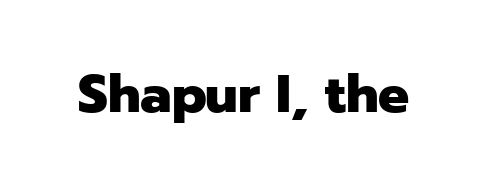
The image shows 52 px heavy sans-serif type, upright; set normal letter spacing, not underlined; low stroke contrast and a medium x-height.
